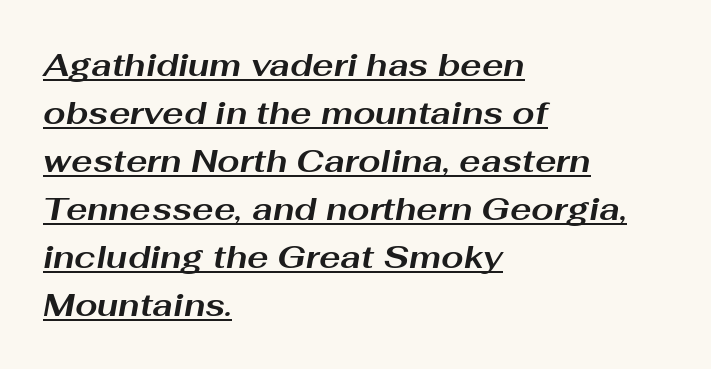
The image shows 32 px bold, wide type, italic (leaning right); set left-aligned, normal line spacing (1.5x), normal letter spacing, underlined; medium stroke contrast and a medium x-height.
